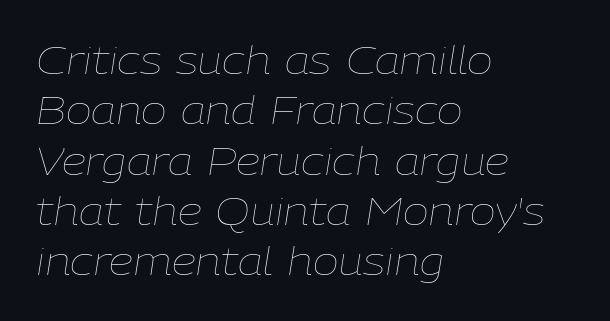
Q: Is the text bold? A: No.
Q: Is the text italic (slanted)? A: Yes, it leans right by about 9 degrees.
Q: Is the text underlined? A: No.
Q: How is the paragraph aligned? A: Left-aligned.
Q: Is the spacing between letters normal or unusually wide? A: Normal.
Q: Is the spacing between lines tight, normal or loose? A: Normal.
Q: Width (condensed, normal, or wide)? A: Normal.
Q: Stroke contrast? A: Low.
Q: x-height? A: Medium.
Q: Monospaced? A: No.
